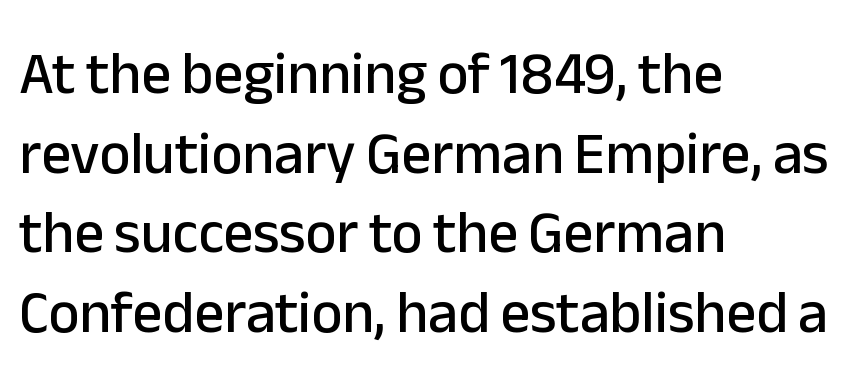
Q: Is the text italic (slanted)? A: No, it is upright.
Q: Is the typeface a serif or a sans-serif typeface? A: Sans-serif.
Q: Is the text underlined? A: No.
Q: How is the paragraph aligned? A: Left-aligned.
Q: Is the spacing between letters normal or unusually wide? A: Normal.
Q: Is the spacing between lines tight, normal or loose? A: Normal.
Q: Width (condensed, normal, or wide)? A: Normal.
Q: Stroke contrast? A: Low.
Q: x-height? A: Medium.
Q: Monospaced? A: No.
